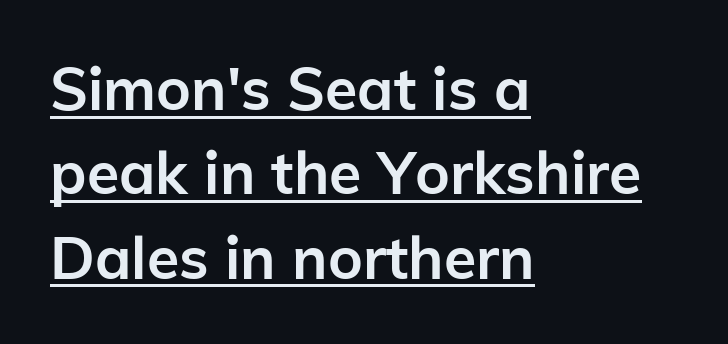
Note: no serifs on the glyphs. Successive baselines arrive at the customary interval. Character widths vary here, with narrow letters taking less room than wide ones. Horizontal alignment here is leftward, the default for most running prose. Looks like someone drew a line under every word here. I'd describe the lettering as bold — thick and assertive.
